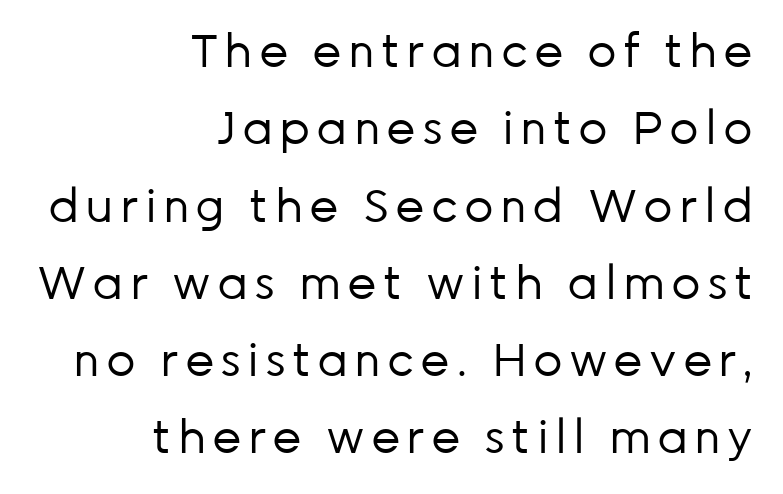
{"serif": "no", "italic": "no", "bold": "no", "weight": "regular", "width": "normal", "stroke_contrast": "low", "x_height": "medium", "monospaced": "no", "underline": "no", "align": "right", "line_spacing": "normal", "line_spacing_ratio": 1.68, "glyph_px": 46}
